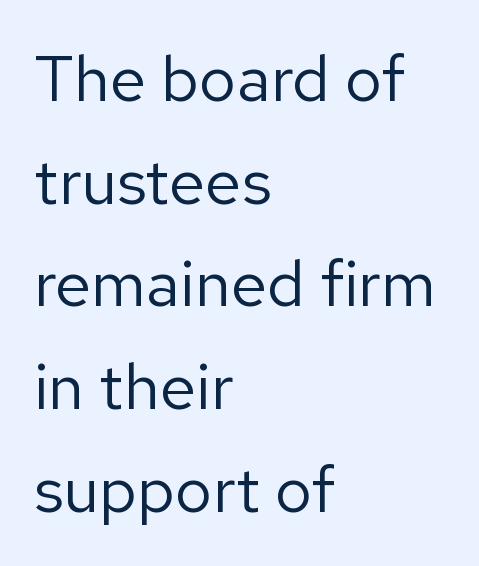
Descenders are the only things crossing below the line. A typesetter would call this proportional, since set widths differ per character. The typesetter chose a ragged-right arrangement here. To sum up the face: it is a sans, with no serifs.
